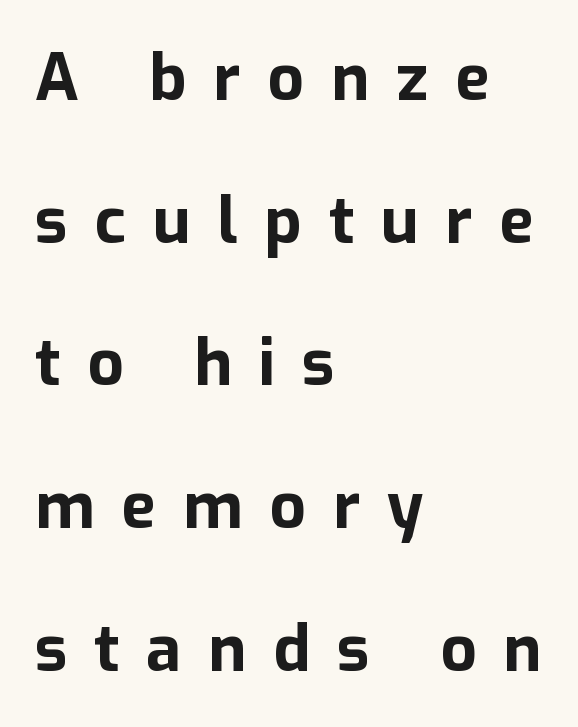
Q: Is the text bold? A: Yes.
Q: Is the text italic (slanted)? A: No, it is upright.
Q: Is the typeface a serif or a sans-serif typeface? A: Sans-serif.
Q: Is the text underlined? A: No.
Q: How is the paragraph aligned? A: Left-aligned.
Q: Is the spacing between letters normal or unusually wide? A: Unusually wide.
Q: Is the spacing between lines tight, normal or loose? A: Loose.
Q: Width (condensed, normal, or wide)? A: Normal.
Q: Stroke contrast? A: Low.
Q: x-height? A: Medium.
Q: Monospaced? A: No.
